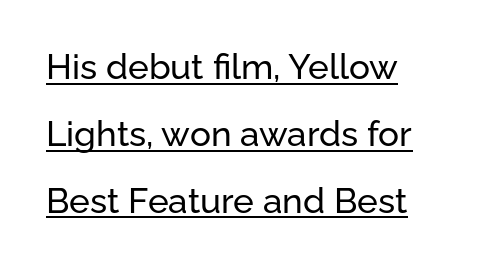
Q: Is the text italic (slanted)? A: No, it is upright.
Q: Is the typeface a serif or a sans-serif typeface? A: Sans-serif.
Q: Is the text underlined? A: Yes.
Q: Is the spacing between letters normal or unusually wide? A: Normal.
Q: Is the spacing between lines tight, normal or loose? A: Loose.
Q: Width (condensed, normal, or wide)? A: Normal.
Q: Stroke contrast? A: Low.
Q: x-height? A: Medium.
Q: Monospaced? A: No.
